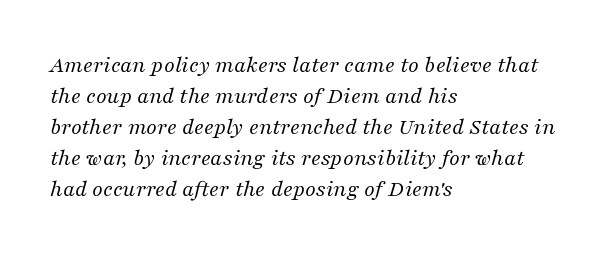
Compared with a centered layout, this one pins lines to the left instead. The horizontal fit of the characters is conventional and even. The space directly below the letters is spotless. The passage shown stacks its lines at a standard gap. Stem width sits at or under what a default text font uses. Slant detected: the letters are inclined.
